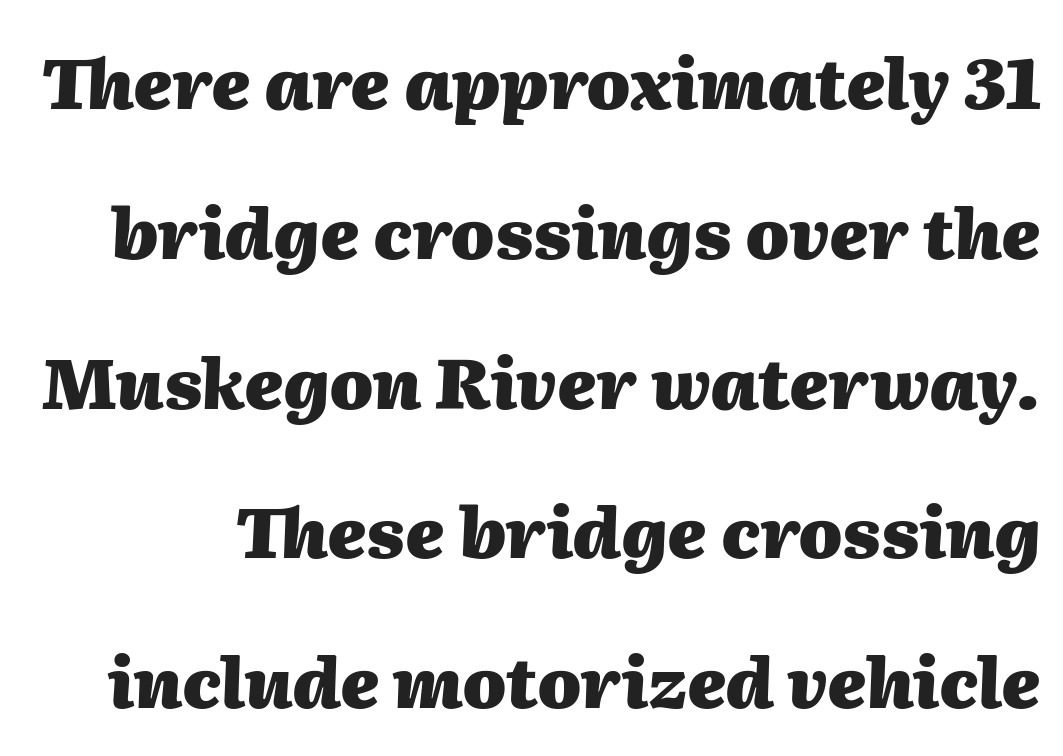
These lines are rendered in a variable-pitch font. Notice the wide empty band between every row — that's loose leading. No extra tracking has been applied to these lines. Slant detected: the letters are inclined. Anything drawn beneath the words? Only blank space. These lines carry a lot of weight — the face is fully bold.
